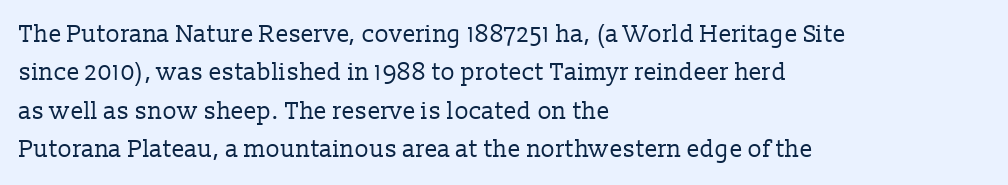
{"italic": "no", "bold": "no", "underline": "no", "align": "left", "line_spacing": "normal", "line_spacing_ratio": 1.6, "letter_spacing": "normal", "letter_spacing_em": 0.0, "glyph_px": 24}
